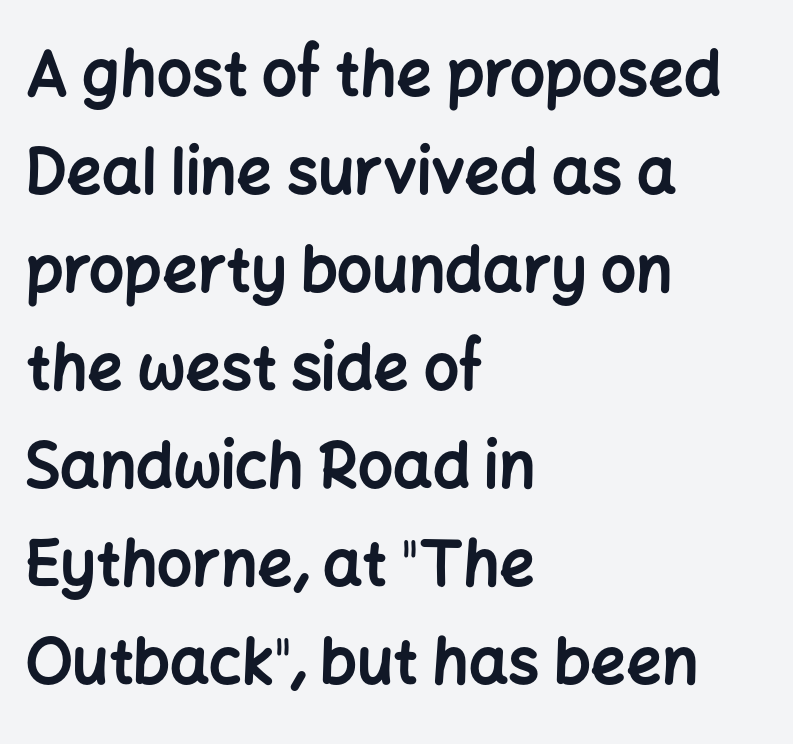
The rendering uses natural spacing where letterforms have individual widths. The typeface chosen for these lines omits serifs. This rendering uses left alignment, leaving the right contour irregular. A roman cut, with each character standing at attention. Interline gaps are of average width in this sample.
